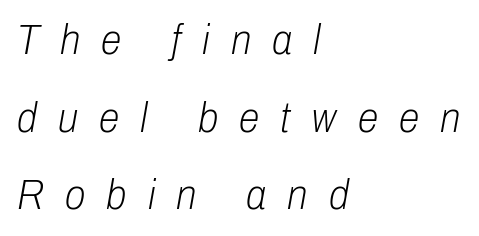
The specimen omits any rule beneath the text block's lines. The setting favours the left margin, as ordinary paragraphs usually do. The font's italic variant was chosen for this text. A typesetter would call this heavily tracked-out type. The face used here is proportionally spaced, like ordinary book or web type.
